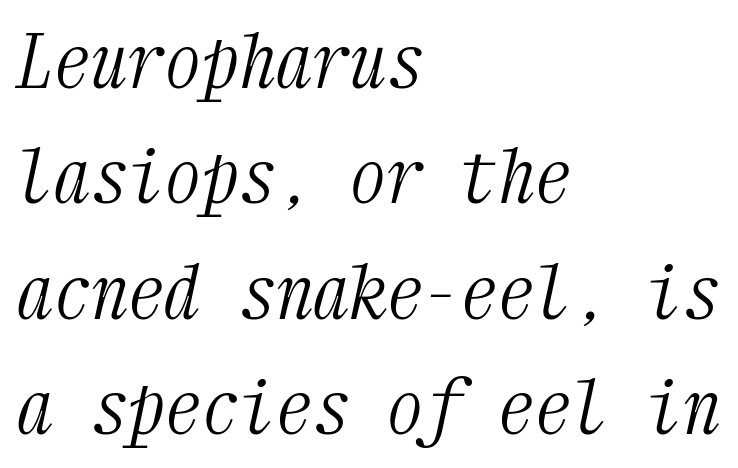
{"serif": "yes", "italic": "yes", "lean": "right", "slant_degrees": 12, "bold": "no", "weight": "light", "width": "condensed", "stroke_contrast": "medium", "x_height": "medium", "monospaced": "yes", "underline": "no", "align": "left", "line_spacing": "normal", "line_spacing_ratio": 1.56, "letter_spacing": "normal", "letter_spacing_em": 0.0, "glyph_px": 74}
